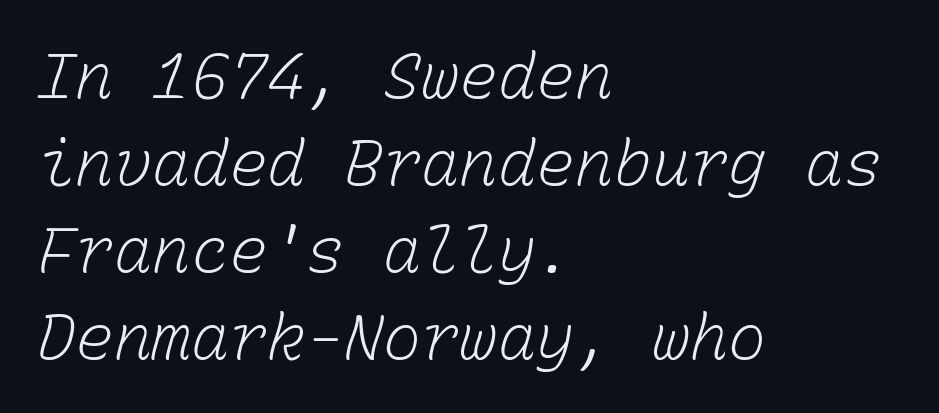
The passage is arranged the way most books set body copy — flush left. The lines sit at an ordinary, default distance from one another. The face used here is monospaced, like something from a code editor. The gap between lines stays unmarked. The letters look calm and open, with moderate or lighter stems.
